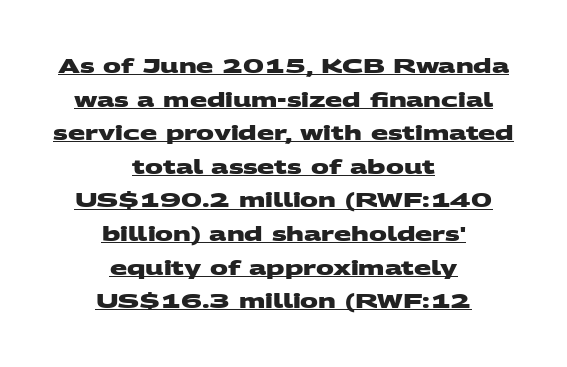
The letterforms sit shoulder to shoulder at normal distance. Line spacing here is normal. The text block is weighted toward neither margin, spreading evenly from the middle. Look at the stroke-to-counter ratio: heavy, a bold. The specimen includes a rule beneath the text block's lines.
